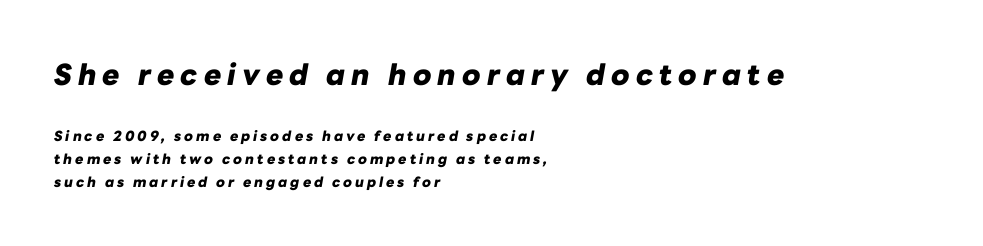
Q: Is the text bold? A: Yes.
Q: Is the text italic (slanted)? A: Yes, it leans right by about 10 degrees.
Q: Is the text underlined? A: No.
Q: How is the paragraph aligned? A: Left-aligned.
Q: Is the spacing between letters normal or unusually wide? A: Unusually wide.
Q: Is the spacing between lines tight, normal or loose? A: Normal.
Q: Which block of text is set in a larger size, the first (top) or the second (bottom)? A: The first (top) one.
Q: Width (condensed, normal, or wide)? A: Normal.
Q: Stroke contrast? A: Low.
Q: x-height? A: Medium.
Q: Monospaced? A: No.
